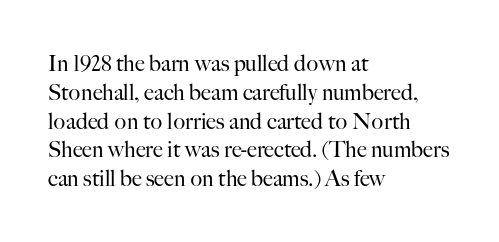
Q: Is the text bold? A: No.
Q: Is the text italic (slanted)? A: No, it is upright.
Q: Is the text underlined? A: No.
Q: How is the paragraph aligned? A: Left-aligned.
Q: Is the spacing between letters normal or unusually wide? A: Normal.
Q: Is the spacing between lines tight, normal or loose? A: Normal.
